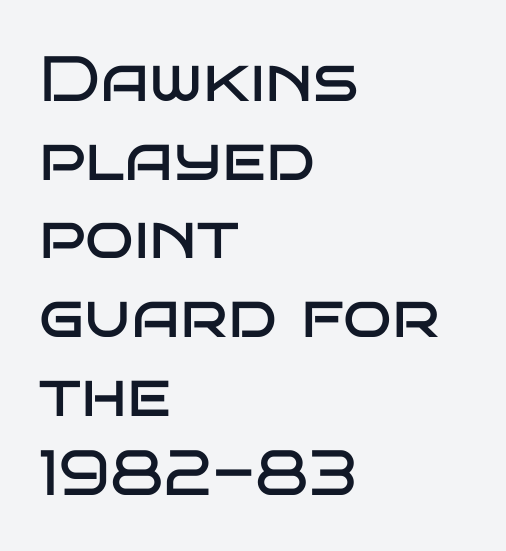
Tracking value appears to be zero — textbook default spacing. Here the designer chose a conventional face with non-uniform glyph widths. Style check: upright. Nothing sits at the stroke ends, so this counts as sans-serif. The passage is arranged the way most books set body copy — flush left.
